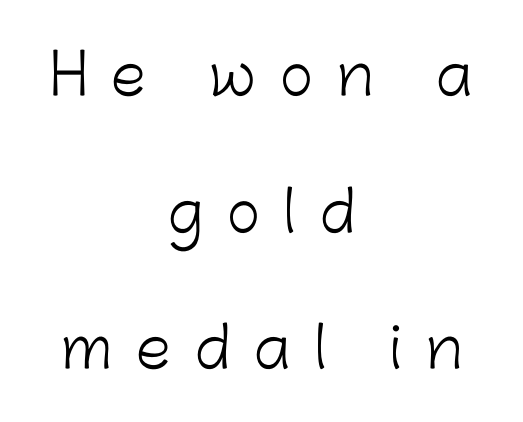
The image shows 56 px light sans-serif type, upright; set centered, loose line spacing (2.44x), unusually wide letter spacing (+0.44 em), not underlined; low stroke contrast and a medium x-height.
